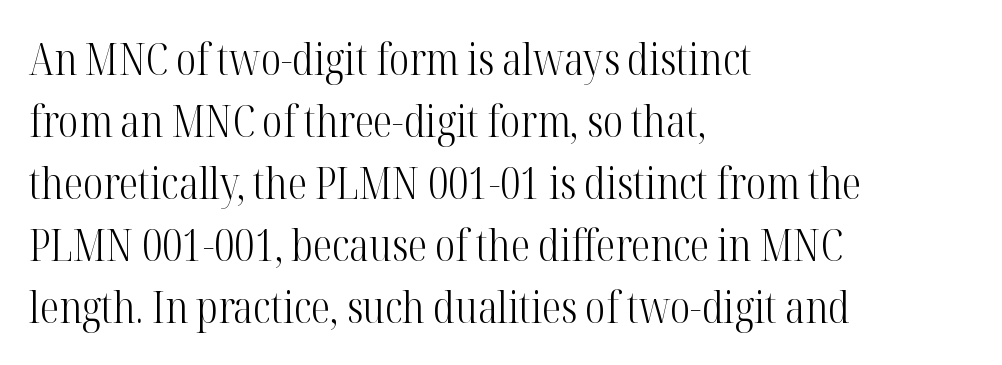
{"serif": "yes", "italic": "no", "bold": "no", "weight": "light", "width": "condensed", "stroke_contrast": "high", "x_height": "medium", "monospaced": "no", "underline": "no", "align": "left", "line_spacing": "normal", "line_spacing_ratio": 1.44, "letter_spacing": "normal", "letter_spacing_em": 0.0, "glyph_px": 43}
